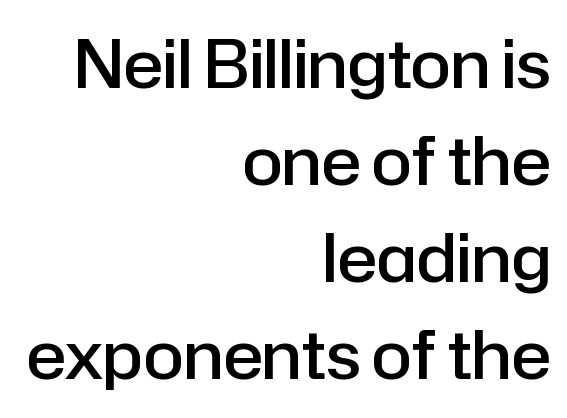
The image shows 66 px semibold sans-serif type, upright; set right-aligned, normal line spacing (1.47x), normal letter spacing, not underlined; low stroke contrast and a medium x-height.
